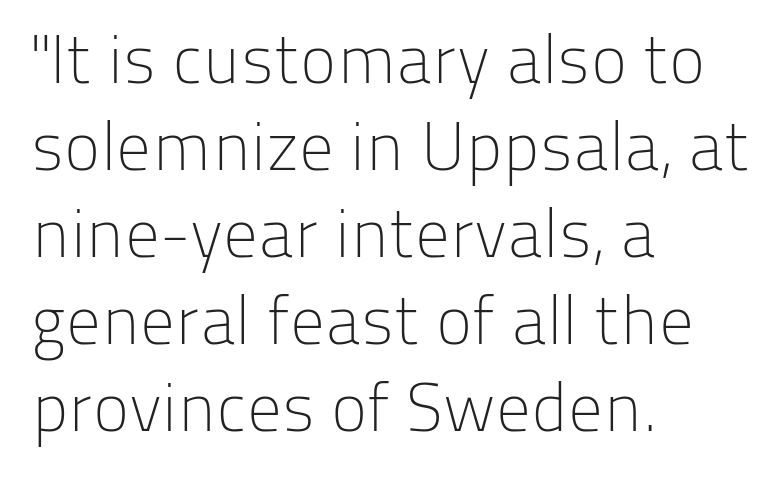
Italic? Not at all — the glyphs are vertical. The strokes carry an ordinary text weight at most. The compositor pushed each line to the left boundary. Proportional: the letters do not fall into vertical columns.
